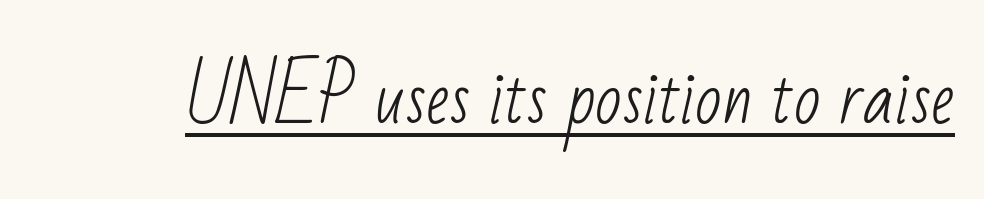
Q: Is the text bold? A: No.
Q: Is the typeface a serif or a sans-serif typeface? A: Sans-serif.
Q: Is the text underlined? A: Yes.
Q: Is the spacing between letters normal or unusually wide? A: Normal.
Q: Width (condensed, normal, or wide)? A: Condensed.
Q: Stroke contrast? A: Low.
Q: x-height? A: Small.
Q: Monospaced? A: No.
